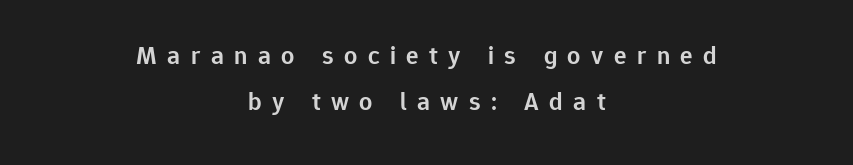
Substantial extra tracking has been applied to these lines. The passage shown is not underscored anywhere. Is the type bold? Partly — it's a semibold, heavier than regular but not fully bold. Every character sits straight up, as roman type does. A student would call this center alignment; a typographer would say set centered.
